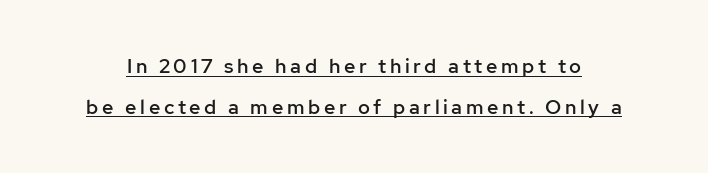
Q: Is the text bold? A: Semi-bold.
Q: Is the text italic (slanted)? A: No, it is upright.
Q: Is the text underlined? A: Yes.
Q: Is the spacing between lines tight, normal or loose? A: Loose.
